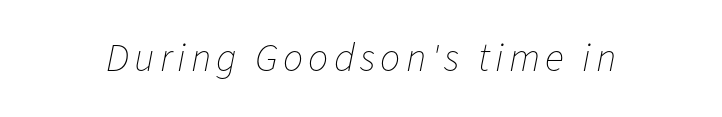
Q: Is the text bold? A: No.
Q: Is the text italic (slanted)? A: Yes, it leans right by about 11 degrees.
Q: Is the text underlined? A: No.
Q: Width (condensed, normal, or wide)? A: Normal.
Q: Stroke contrast? A: Low.
Q: x-height? A: Medium.
Q: Monospaced? A: No.
